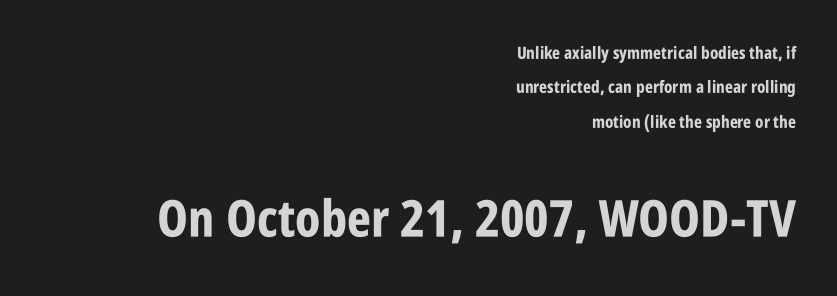
No feet cap the strokes, marking this as sans-serif type. The face used here has the dense, thick strokes of a bold. These lines are rendered in a variable-pitch font. The type is set solid horizontally, with unmodified tracking. A typesetter would call this leading open, well beyond the default.
